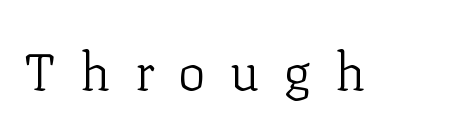
{"serif": "yes", "italic": "no", "bold": "no", "weight": "light", "width": "normal", "stroke_contrast": "low", "x_height": "medium", "monospaced": "no", "underline": "no", "letter_spacing": "wide", "letter_spacing_em": 0.47, "glyph_px": 52}
